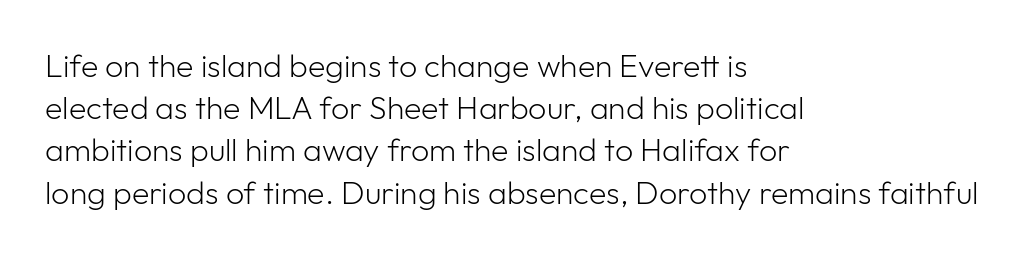
{"serif": "no", "italic": "no", "bold": "no", "weight": "light", "width": "normal", "stroke_contrast": "low", "x_height": "medium", "monospaced": "no", "underline": "no", "align": "left", "line_spacing": "normal", "line_spacing_ratio": 1.32, "letter_spacing": "normal", "letter_spacing_em": 0.0, "glyph_px": 32}
